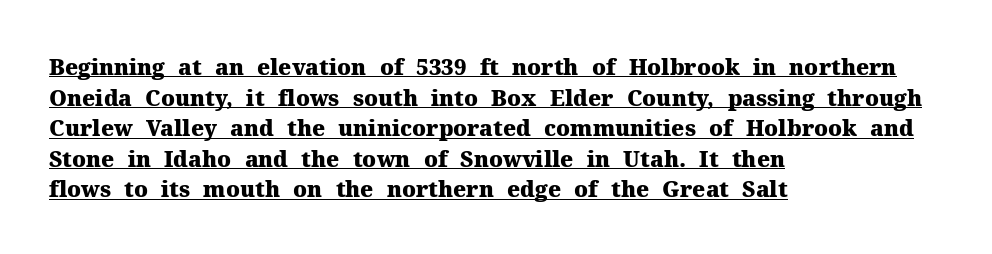
Q: Is the text bold? A: Yes.
Q: Is the text italic (slanted)? A: No, it is upright.
Q: Is the text underlined? A: Yes.
Q: How is the paragraph aligned? A: Left-aligned.
Q: Is the spacing between letters normal or unusually wide? A: Normal.
Q: Is the spacing between lines tight, normal or loose? A: Normal.
